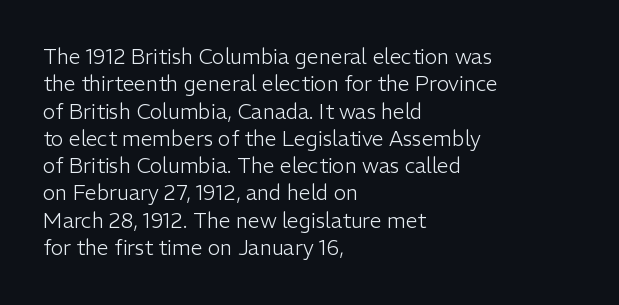
Reading down the block, your eye returns to a fixed left position each line. The weight tops out at a normal text grade. Interline gaps are of average width in this sample. The letters sit at their default tracking, neither squeezed nor spread.
